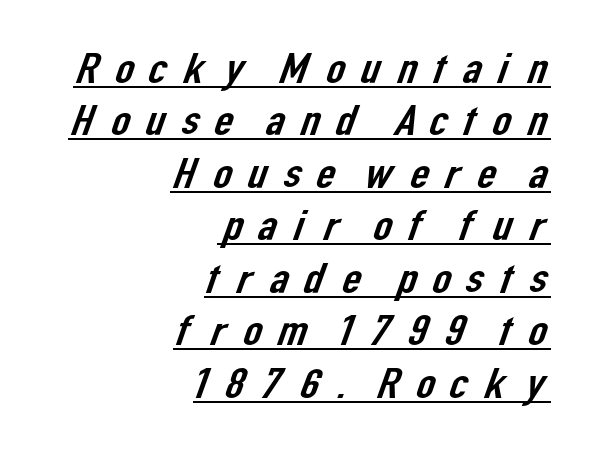
In designer terms, the underline attribute is active on this setting. In terms of leading, this rendering sits right in the middle. Layout note: lines flush right. Caption: expanded tracking, letters set apart. A sans-serif font was chosen for this passage.
